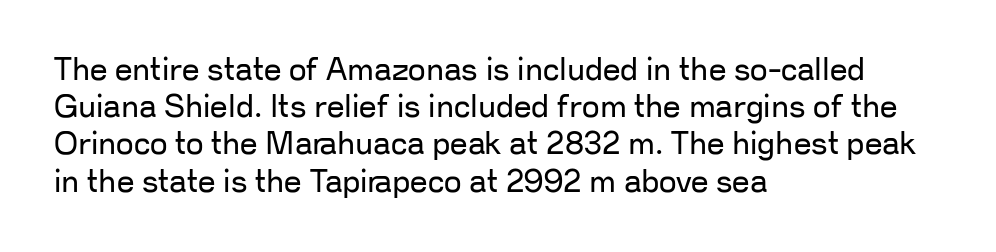
Q: Is the text bold? A: No.
Q: Is the text italic (slanted)? A: No, it is upright.
Q: Is the typeface a serif or a sans-serif typeface? A: Sans-serif.
Q: Is the text underlined? A: No.
Q: How is the paragraph aligned? A: Left-aligned.
Q: Is the spacing between letters normal or unusually wide? A: Normal.
Q: Width (condensed, normal, or wide)? A: Normal.
Q: Stroke contrast? A: Low.
Q: x-height? A: Medium.
Q: Monospaced? A: No.
